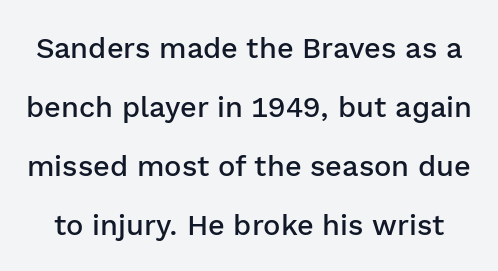
Q: Is the text bold? A: Semi-bold.
Q: Is the text italic (slanted)? A: No, it is upright.
Q: Is the typeface a serif or a sans-serif typeface? A: Sans-serif.
Q: Is the text underlined? A: No.
Q: Is the spacing between letters normal or unusually wide? A: Normal.
Q: Is the spacing between lines tight, normal or loose? A: Loose.
Q: Width (condensed, normal, or wide)? A: Normal.
Q: Stroke contrast? A: Low.
Q: x-height? A: Medium.
Q: Monospaced? A: No.
